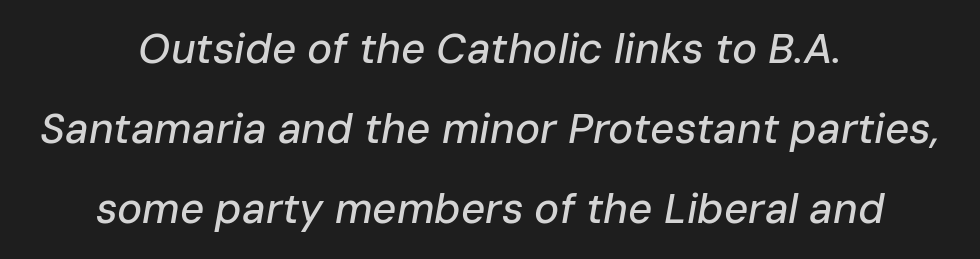
The rendering uses natural spacing where letterforms have individual widths. Notice how the passage keeps no hard edge, just a central spine. Quick note: underline off. This is oblique type, the kind used for emphasis or titles.
